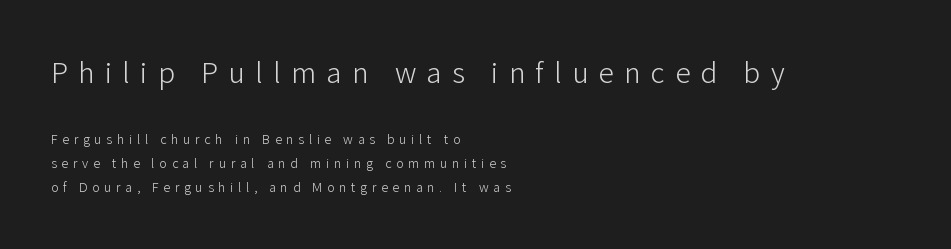
The image shows 31 px light sans-serif type, upright; set left-aligned, line spacing 1.72x, unusually wide letter spacing (+0.33 em), not underlined; the first (top) block is 2.21x larger; low stroke contrast and a medium x-height.
